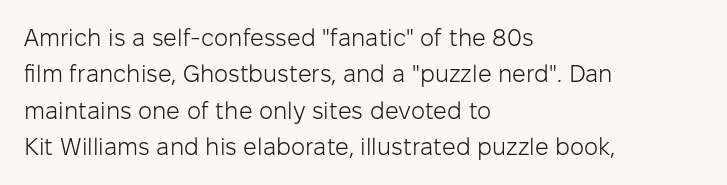
{"italic": "no", "bold": "no", "underline": "no", "align": "left", "line_spacing": "normal", "line_spacing_ratio": 1.52, "letter_spacing": "normal", "letter_spacing_em": 0.0, "glyph_px": 24}
